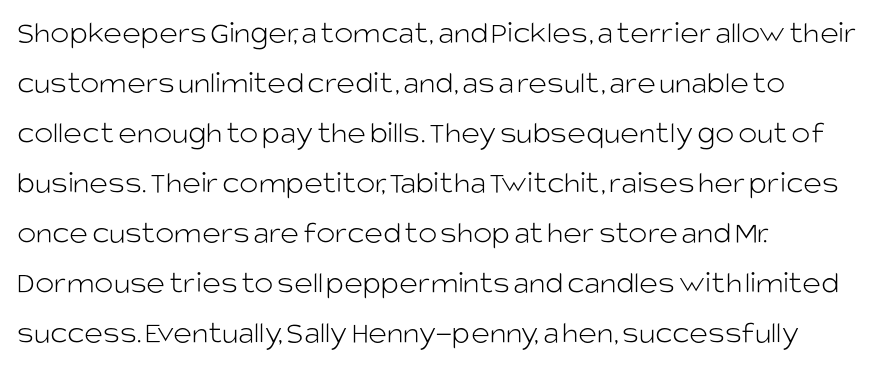
{"serif": "no", "italic": "no", "bold": "no", "weight": "light", "width": "normal", "stroke_contrast": "low", "x_height": "large", "monospaced": "no", "underline": "no", "align": "left", "line_spacing": "normal", "line_spacing_ratio": 1.56, "letter_spacing": "normal", "letter_spacing_em": 0.0, "glyph_px": 32}
